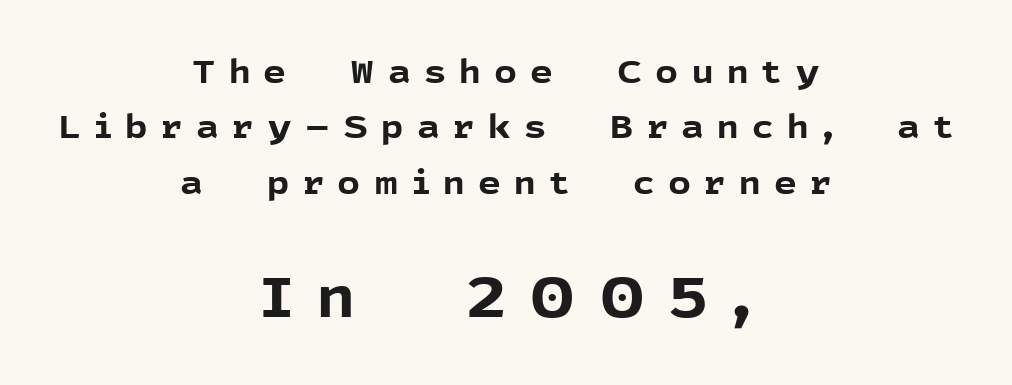
The letters are spread apart with noticeably loose tracking. The paragraph has two soft edges and a firm central axis. Varying glyph widths throughout — classic text-font behaviour. The letters stand straight up with perfectly vertical stems. Check under the words: just untouched page.
